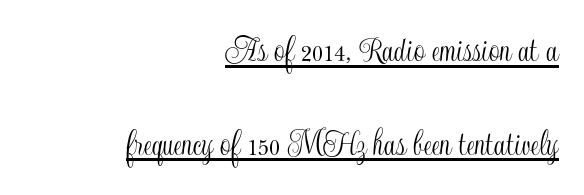
Spacing verdict: proportional, widths tailored to each character. Every word sits above its own underline. The rendering anchors every line to the right-hand side. Airy leading. The rendering keeps characters at their native spacing.
